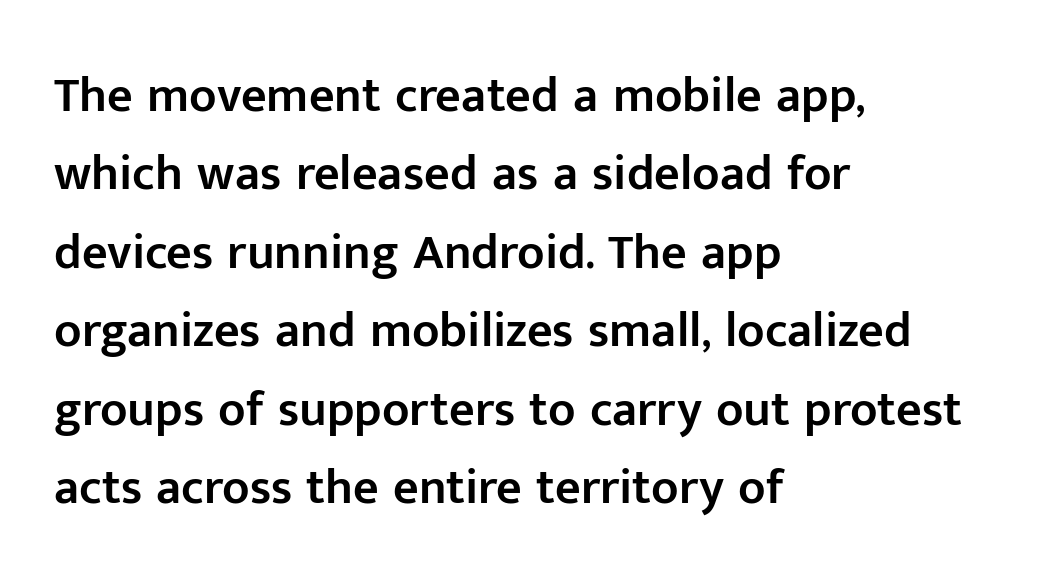
Q: Is the text bold? A: Semi-bold.
Q: Is the text italic (slanted)? A: No, it is upright.
Q: Is the typeface a serif or a sans-serif typeface? A: Sans-serif.
Q: Is the text underlined? A: No.
Q: How is the paragraph aligned? A: Left-aligned.
Q: Is the spacing between letters normal or unusually wide? A: Normal.
Q: Is the spacing between lines tight, normal or loose? A: Normal.
Q: Width (condensed, normal, or wide)? A: Normal.
Q: Stroke contrast? A: Low.
Q: x-height? A: Medium.
Q: Monospaced? A: No.
